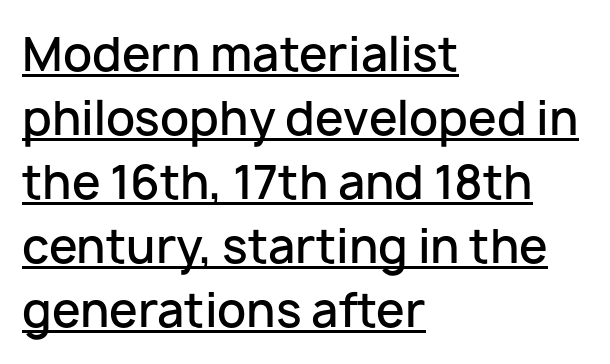
The font family rendered here belongs to the sans-serif group. Nobody touched the tracking dial on this one. The specimen includes a rule beneath the text block's lines. Each letter keeps its own natural width here, so spacing adapts to shape.
